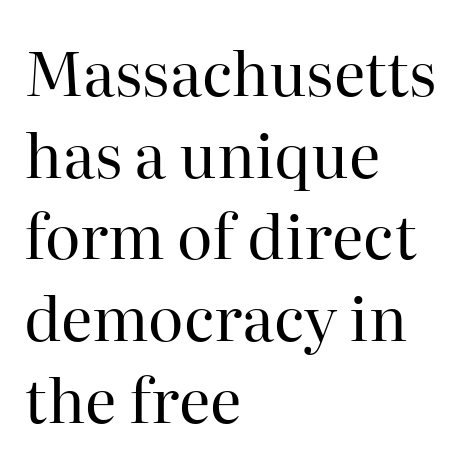
This is the regular roman posture of the typeface. There is no visible air inserted between adjacent glyphs. These lines are rendered in a variable-pitch font. Weight: not bold — regular or lighter. This is serif lettering, the kind often seen in printed books. Horizontal bands of white between lines are of average thickness.
